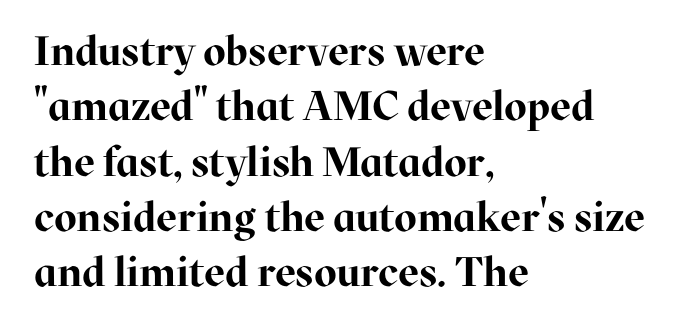
{"serif": "yes", "italic": "no", "bold": "yes", "weight": "bold", "width": "normal", "stroke_contrast": "high", "x_height": "medium", "monospaced": "no", "underline": "no", "align": "left", "line_spacing": "normal", "line_spacing_ratio": 1.35, "letter_spacing": "normal", "letter_spacing_em": 0.0, "glyph_px": 41}
